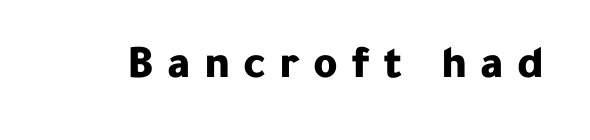
The letters advance in unequal steps, a hallmark of proportional type. In terms of weight, the rendering is a true, heavy bold. Lines of text with bare space underneath. Each word looks stretched out because of the extra space between its letters. What kind of face is this? One without serifs — a sans. A roman cut, with each character standing at attention.
